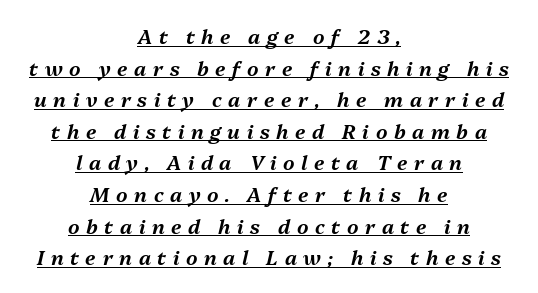
Q: Is the text italic (slanted)? A: Yes, it leans right by about 13 degrees.
Q: Is the text underlined? A: Yes.
Q: How is the paragraph aligned? A: Centered.
Q: Is the spacing between letters normal or unusually wide? A: Unusually wide.
Q: Is the spacing between lines tight, normal or loose? A: Normal.
